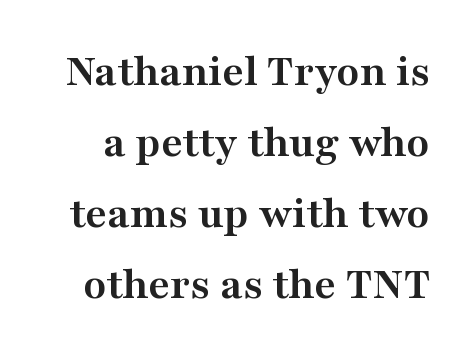
Q: Is the text bold? A: Yes.
Q: Is the text italic (slanted)? A: No, it is upright.
Q: Is the typeface a serif or a sans-serif typeface? A: Serif.
Q: Is the text underlined? A: No.
Q: Is the spacing between letters normal or unusually wide? A: Normal.
Q: Is the spacing between lines tight, normal or loose? A: Normal.
Q: Width (condensed, normal, or wide)? A: Wide.
Q: Stroke contrast? A: Medium.
Q: x-height? A: Medium.
Q: Monospaced? A: No.
